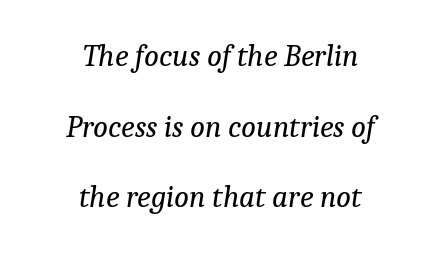
{"serif": "yes", "italic": "yes", "lean": "right", "slant_degrees": 9, "bold": "no", "weight": "regular", "width": "normal", "stroke_contrast": "low", "x_height": "medium", "monospaced": "no", "underline": "no", "align": "center", "line_spacing": "loose", "line_spacing_ratio": 2.28, "letter_spacing": "normal", "letter_spacing_em": 0.0, "glyph_px": 31}
